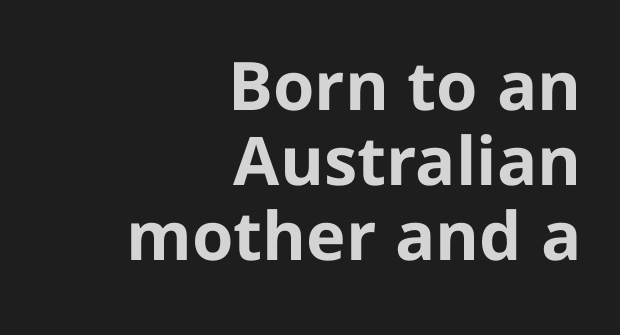
The image shows 67 px bold sans-serif type, upright; set right-aligned, tight line spacing (1.12x), normal letter spacing, not underlined; low stroke contrast and a medium x-height.
